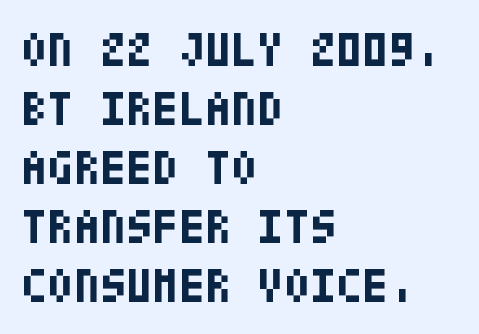
The image shows 48 px bold, condensed sans-serif type, upright; set left-aligned, line spacing 1.23x, normal letter spacing, not underlined; low stroke contrast and a large x-height.
